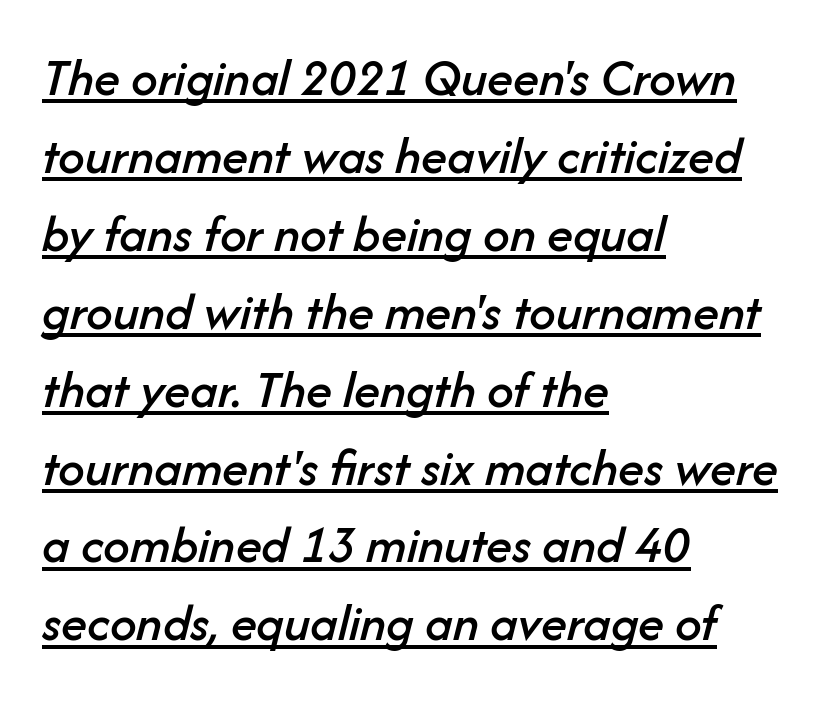
Q: Is the text italic (slanted)? A: Yes, it leans right by about 14 degrees.
Q: Is the text underlined? A: Yes.
Q: How is the paragraph aligned? A: Left-aligned.
Q: Is the spacing between letters normal or unusually wide? A: Normal.
Q: Is the spacing between lines tight, normal or loose? A: Normal.
Q: Width (condensed, normal, or wide)? A: Normal.
Q: Stroke contrast? A: Low.
Q: x-height? A: Medium.
Q: Monospaced? A: No.
